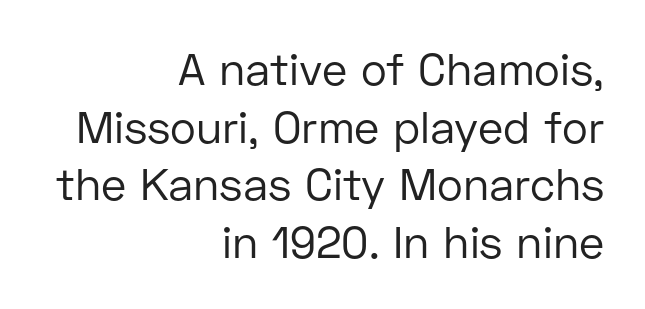
The image shows 44 px regular-weight sans-serif type, upright; set right-aligned, normal line spacing (1.31x), normal letter spacing, not underlined; low stroke contrast and a medium x-height.
